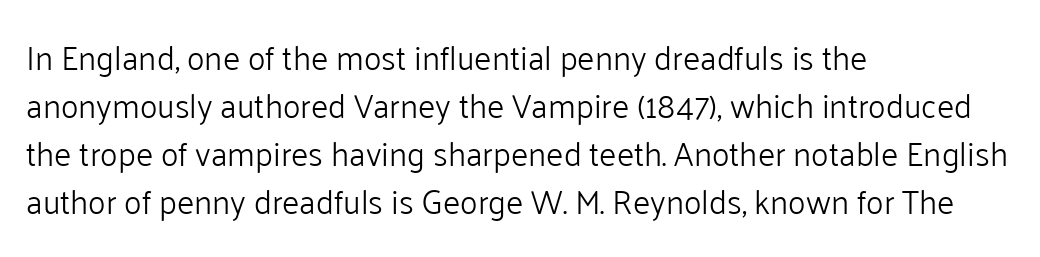
{"serif": "no", "italic": "no", "bold": "no", "weight": "light", "width": "normal", "stroke_contrast": "low", "x_height": "medium", "monospaced": "no", "underline": "no", "align": "left", "line_spacing": "normal", "line_spacing_ratio": 1.45, "letter_spacing": "normal", "letter_spacing_em": 0.0, "glyph_px": 33}
